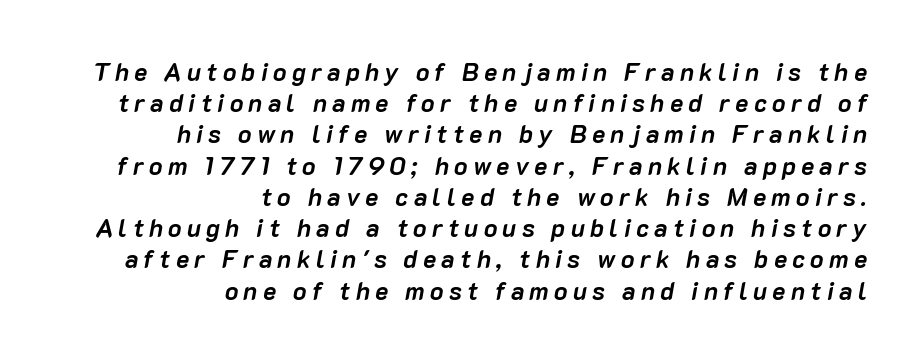
The image shows 25 px bold type, italic (leaning right); set right-aligned, normal line spacing (1.25x), unusually wide letter spacing (+0.21 em), not underlined.
